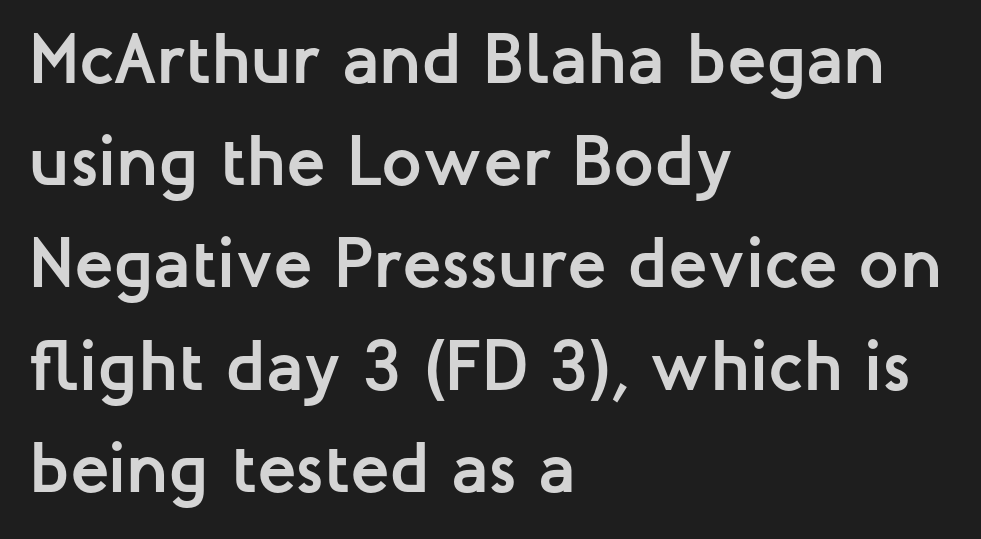
Line starts are locked; line ends wander. The font is running at its bold setting. The block of text has a typical density, with ordinary space between rows. Italic: no, the glyphs are upright roman. Check the space under the baseline: it is left empty.
